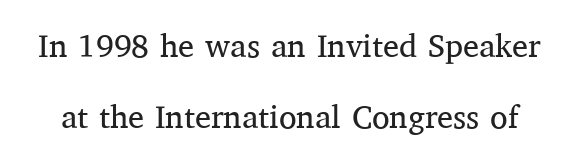
{"serif": "yes", "italic": "no", "bold": "no", "weight": "regular", "width": "normal", "stroke_contrast": "medium", "x_height": "medium", "monospaced": "no", "underline": "no", "line_spacing": "loose", "line_spacing_ratio": 2.23, "letter_spacing": "normal", "letter_spacing_em": 0.0, "glyph_px": 32}
